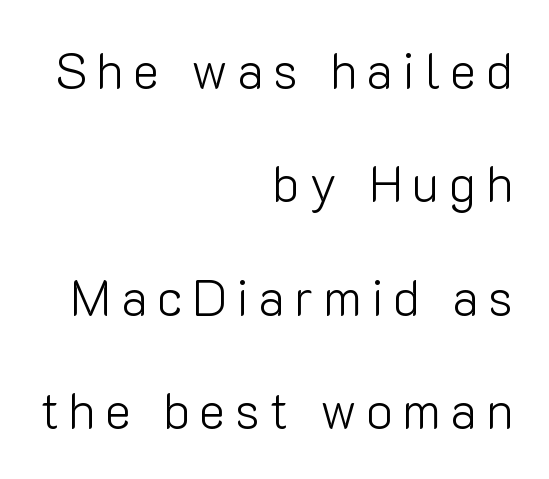
Q: Is the text bold? A: No.
Q: Is the text italic (slanted)? A: No, it is upright.
Q: Is the typeface a serif or a sans-serif typeface? A: Sans-serif.
Q: Is the text underlined? A: No.
Q: How is the paragraph aligned? A: Right-aligned.
Q: Is the spacing between lines tight, normal or loose? A: Loose.
Q: Width (condensed, normal, or wide)? A: Normal.
Q: Stroke contrast? A: Low.
Q: x-height? A: Medium.
Q: Monospaced? A: No.
